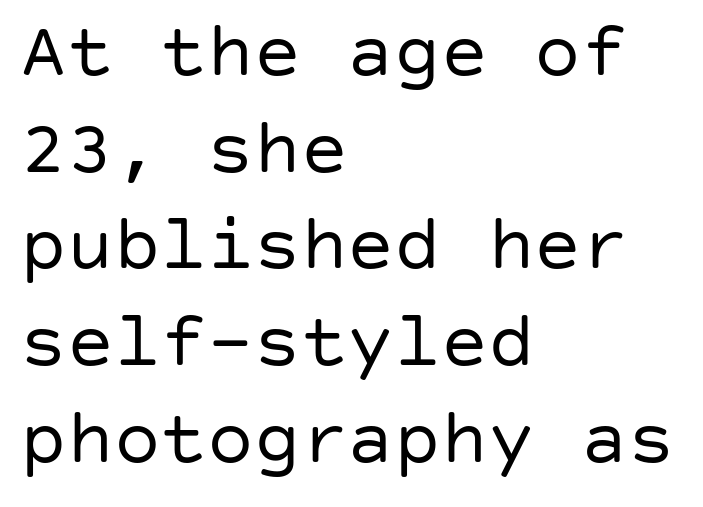
A sans-serif font was chosen for this passage. The text block is weighted toward the left margin, trailing off unevenly rightward. How are the letters spaced? Ordinarily, with no added tracking. Check the space under the baseline: it is left empty. When letters stand straight like this, we call the style roman or upright. Is the type heavy? It reads as light-to-regular instead.
